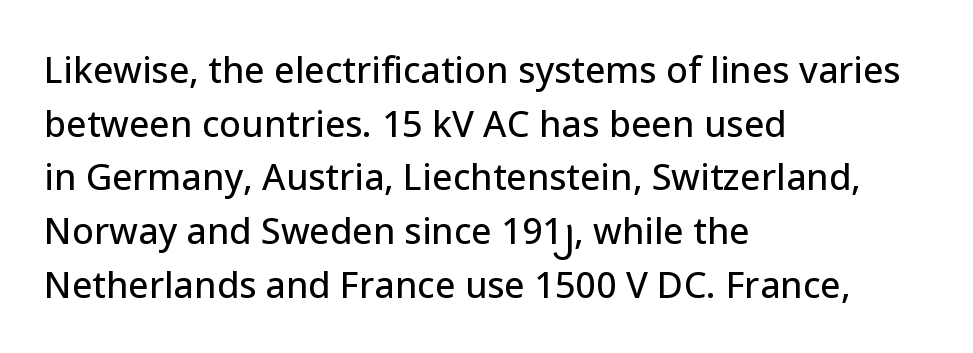
The image shows 36 px sans-serif type, upright; set left-aligned, normal line spacing (1.49x), normal letter spacing, not underlined; low stroke contrast and a medium x-height.
